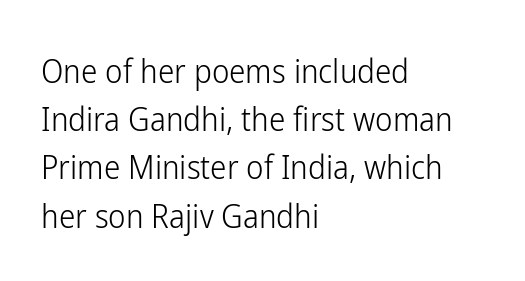
{"serif": "no", "italic": "no", "bold": "no", "weight": "light", "width": "condensed", "stroke_contrast": "low", "x_height": "medium", "monospaced": "no", "underline": "no", "align": "left", "line_spacing": "normal", "line_spacing_ratio": 1.46, "letter_spacing": "normal", "letter_spacing_em": 0.0, "glyph_px": 33}
